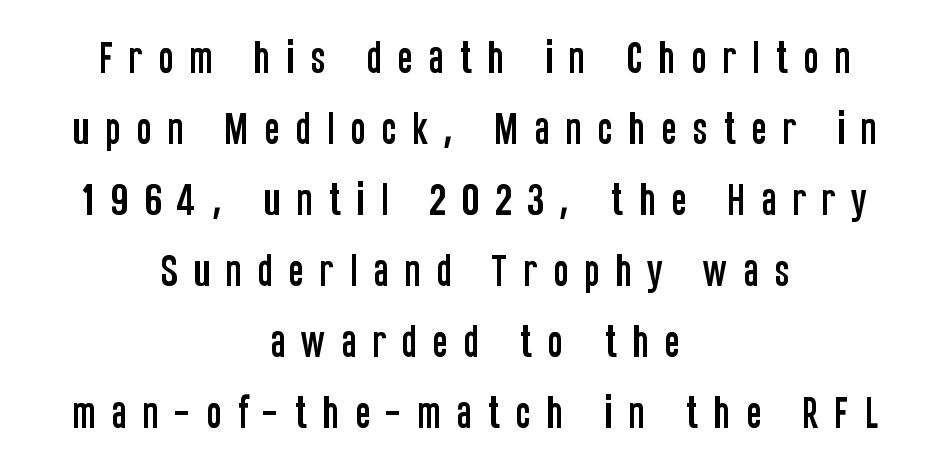
{"serif": "no", "italic": "no", "width": "condensed", "stroke_contrast": "low", "x_height": "large", "monospaced": "no", "underline": "no", "align": "center", "line_spacing": "loose", "line_spacing_ratio": 1.97, "letter_spacing": "wide", "letter_spacing_em": 0.42, "glyph_px": 36}
